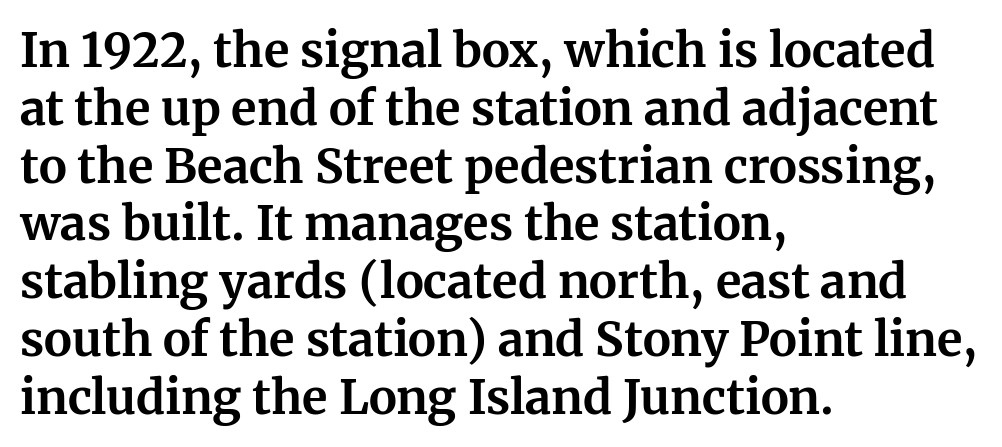
{"serif": "yes", "italic": "no", "bold": "yes", "weight": "bold", "width": "normal", "stroke_contrast": "medium", "x_height": "medium", "monospaced": "no", "underline": "no", "align": "left", "line_spacing_ratio": 1.23, "letter_spacing": "normal", "letter_spacing_em": 0.0, "glyph_px": 47}
